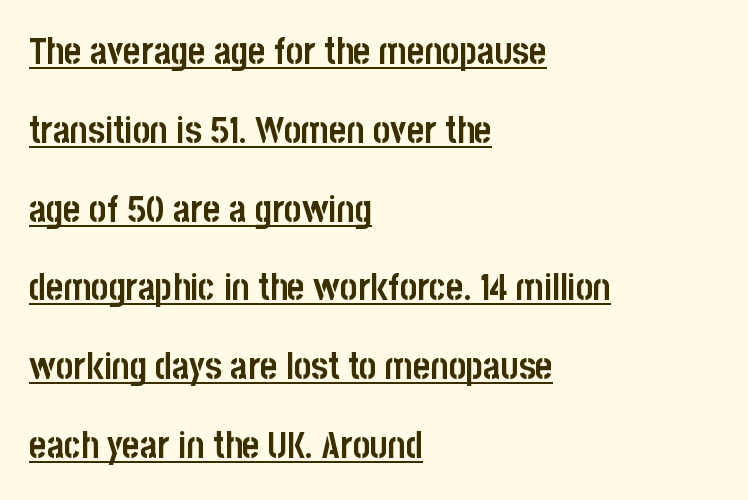
Varying glyph widths throughout — classic text-font behaviour. Regarding serifs, this sample does without them. Baseline-to-baseline distance is far greater than the letter height. You could call the tracking neutral — neither tight nor loose. The passage is arranged the way most books set body copy — flush left. Every letter is thick-stroked: bold, no question.
